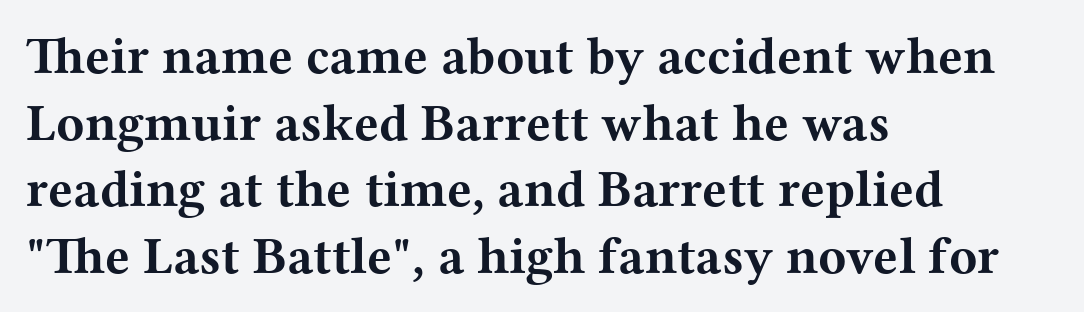
Q: Is the text bold? A: Yes.
Q: Is the text italic (slanted)? A: No, it is upright.
Q: Is the typeface a serif or a sans-serif typeface? A: Serif.
Q: Is the text underlined? A: No.
Q: How is the paragraph aligned? A: Left-aligned.
Q: Is the spacing between letters normal or unusually wide? A: Normal.
Q: Is the spacing between lines tight, normal or loose? A: Normal.
Q: Width (condensed, normal, or wide)? A: Wide.
Q: Stroke contrast? A: Medium.
Q: x-height? A: Medium.
Q: Monospaced? A: No.
